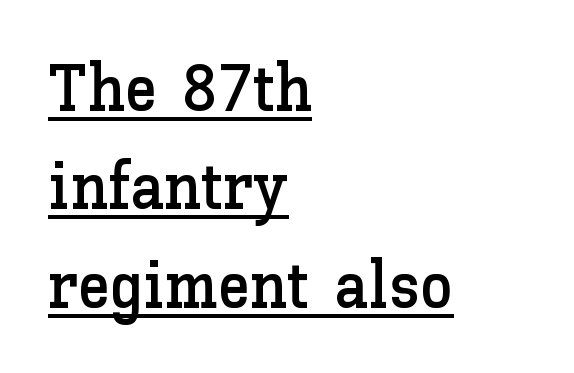
Q: Is the text italic (slanted)? A: No, it is upright.
Q: Is the text underlined? A: Yes.
Q: How is the paragraph aligned? A: Left-aligned.
Q: Is the spacing between letters normal or unusually wide? A: Normal.
Q: Is the spacing between lines tight, normal or loose? A: Normal.
Q: Width (condensed, normal, or wide)? A: Normal.
Q: Stroke contrast? A: Low.
Q: x-height? A: Medium.
Q: Monospaced? A: No.
